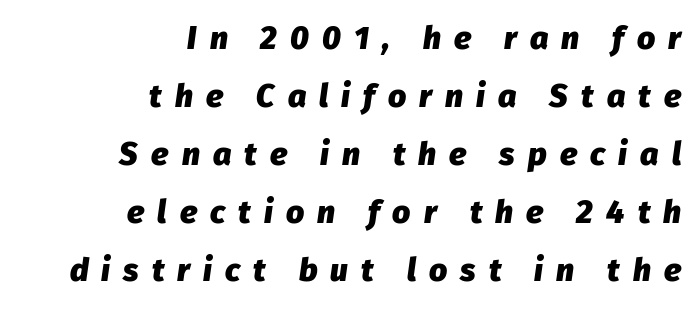
The image shows 32 px heavy type, italic (leaning right); set right-aligned, line spacing 1.81x, unusually wide letter spacing (+0.41 em), not underlined; low stroke contrast and a medium x-height.
